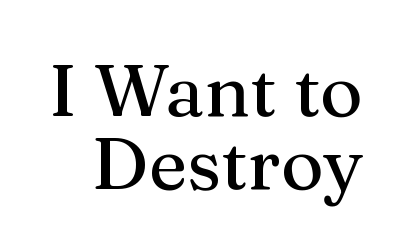
{"serif": "yes", "italic": "no", "width": "normal", "stroke_contrast": "medium", "x_height": "medium", "monospaced": "no", "underline": "no", "line_spacing": "tight", "line_spacing_ratio": 1.0, "letter_spacing": "normal", "letter_spacing_em": 0.0, "glyph_px": 73}
